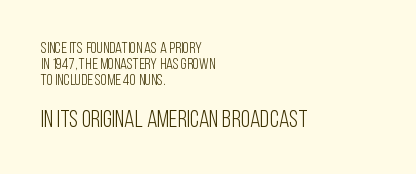
Q: Is the text bold? A: No.
Q: Is the text italic (slanted)? A: No, it is upright.
Q: Is the text underlined? A: No.
Q: How is the paragraph aligned? A: Left-aligned.
Q: Is the spacing between letters normal or unusually wide? A: Normal.
Q: Is the spacing between lines tight, normal or loose? A: Tight.
Q: Which block of text is set in a larger size, the first (top) or the second (bottom)? A: The second (bottom) one.
